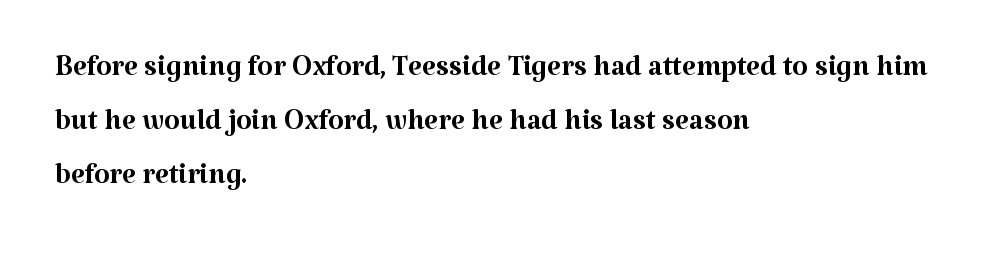
The image shows 40 px regular-weight serif type, upright; set left-aligned, normal line spacing (1.35x), normal letter spacing, not underlined; medium stroke contrast and a medium x-height.
